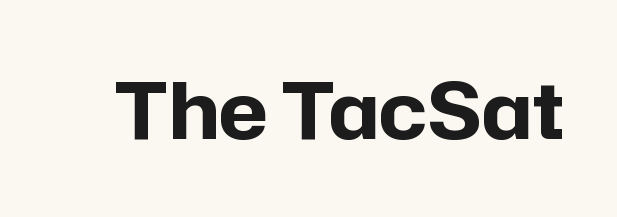
The image shows 78 px bold sans-serif type, upright; set normal letter spacing, not underlined; low stroke contrast and a medium x-height.
